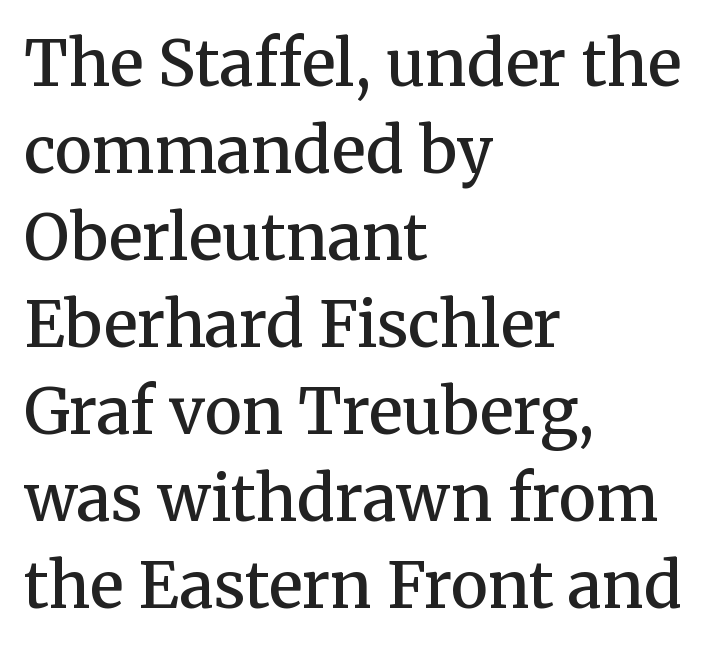
The image shows 63 px semibold serif type, upright; set left-aligned, normal line spacing (1.38x), normal letter spacing, not underlined; medium stroke contrast and a medium x-height.
